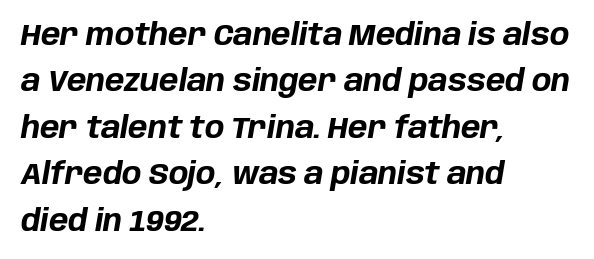
Characters are canted at an angle relative to the baseline's perpendicular. A typesetter would call this proportional, since set widths differ per character. The letterforms sit shoulder to shoulder at normal distance. Summary of vertical rhythm: regular, with standard interline spacing. The passage is arranged the way most books set body copy — flush left.
